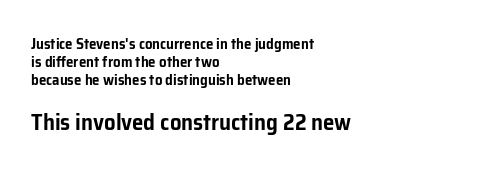
The image shows 23 px text type, upright; set left-aligned, line spacing 1.2x, normal letter spacing, not underlined; the second (bottom) block is 1.53x larger.
